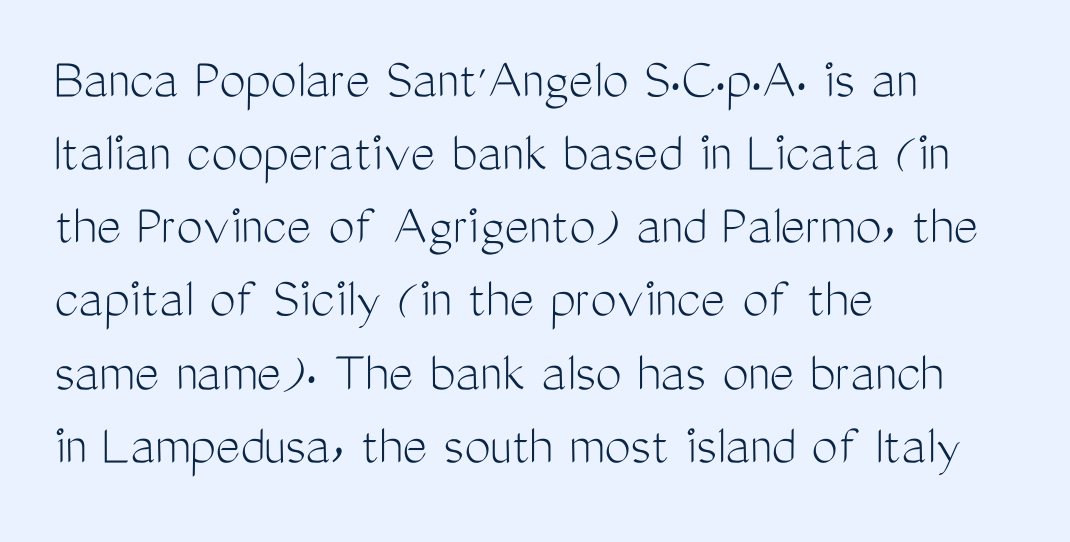
{"serif": "no", "italic": "no", "bold": "no", "weight": "light", "width": "condensed", "stroke_contrast": "medium", "x_height": "medium", "monospaced": "no", "underline": "no", "align": "left", "line_spacing_ratio": 1.24, "letter_spacing": "normal", "letter_spacing_em": 0.0, "glyph_px": 59}
